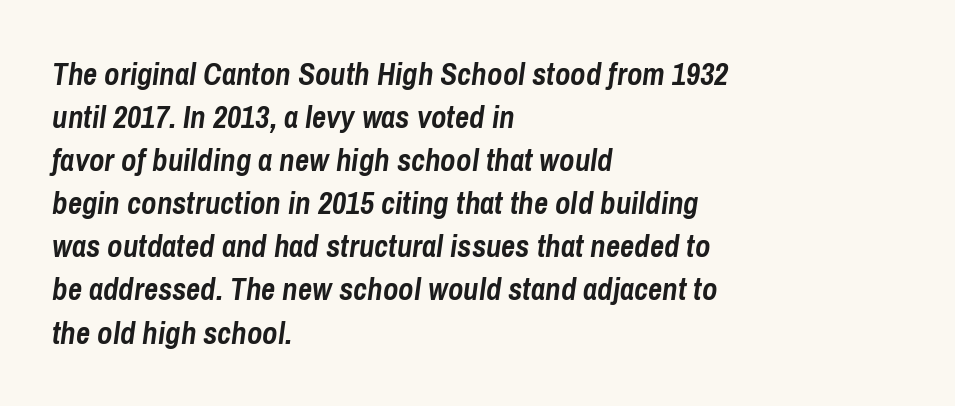
Q: Is the text bold? A: Yes.
Q: Is the text italic (slanted)? A: Yes, it leans right by about 8 degrees.
Q: Is the text underlined? A: No.
Q: How is the paragraph aligned? A: Left-aligned.
Q: Is the spacing between letters normal or unusually wide? A: Normal.
Q: Is the spacing between lines tight, normal or loose? A: Normal.
Q: Width (condensed, normal, or wide)? A: Condensed.
Q: Stroke contrast? A: Low.
Q: x-height? A: Medium.
Q: Monospaced? A: No.
